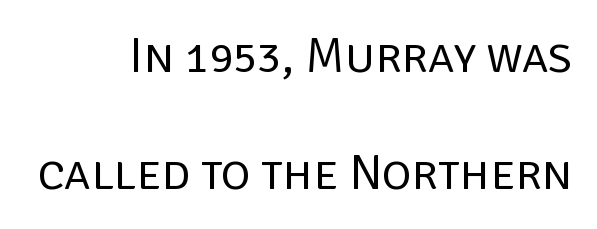
Q: Is the text bold? A: No.
Q: Is the text italic (slanted)? A: No, it is upright.
Q: Is the typeface a serif or a sans-serif typeface? A: Sans-serif.
Q: Is the text underlined? A: No.
Q: How is the paragraph aligned? A: Right-aligned.
Q: Is the spacing between letters normal or unusually wide? A: Normal.
Q: Is the spacing between lines tight, normal or loose? A: Loose.
Q: Width (condensed, normal, or wide)? A: Normal.
Q: Stroke contrast? A: Low.
Q: x-height? A: Large.
Q: Monospaced? A: No.
